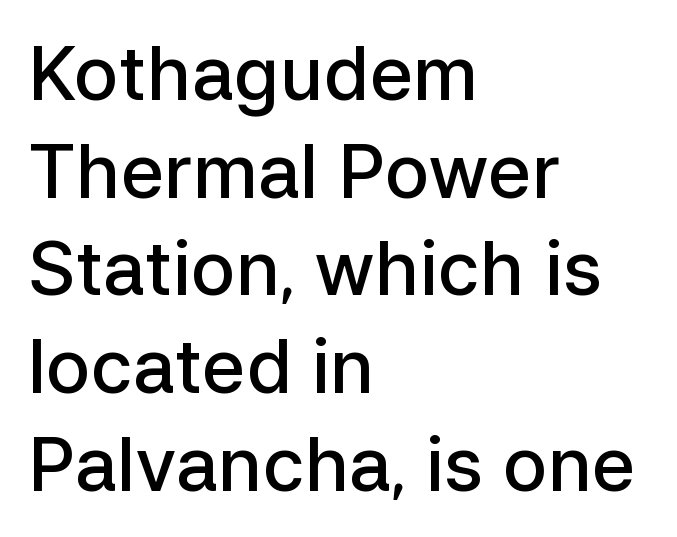
{"serif": "no", "italic": "no", "bold": "semi", "weight": "semibold", "width": "normal", "stroke_contrast": "low", "x_height": "medium", "monospaced": "no", "underline": "no", "align": "left", "line_spacing": "normal", "line_spacing_ratio": 1.32, "letter_spacing": "normal", "letter_spacing_em": 0.0, "glyph_px": 74}
